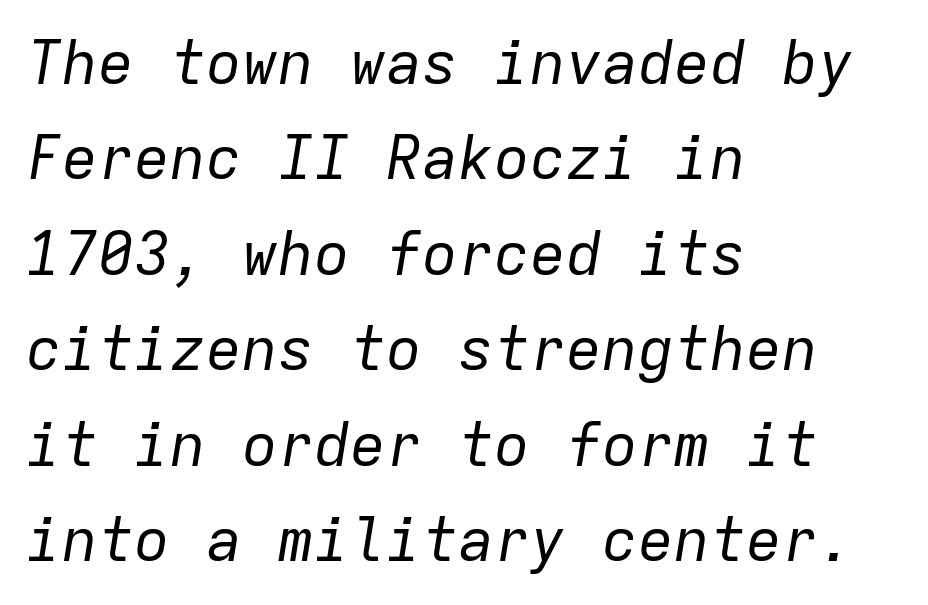
The image shows 60 px regular-weight type, italic (leaning right), monospaced; set left-aligned, normal line spacing (1.59x), normal letter spacing, not underlined; low stroke contrast and a medium x-height.
